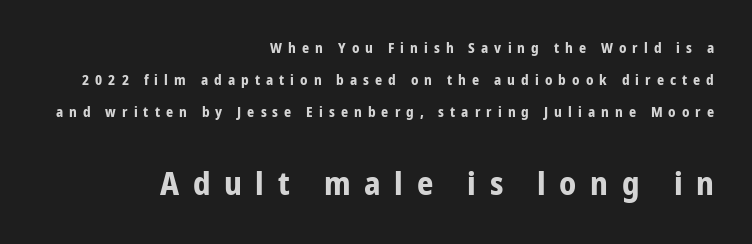
Regarding serifs, this sample does without them. Italic: no, the glyphs are upright roman. The letterforms stand isolated, each surrounded by extra space. Is the lower block the larger one? Yes — the lower block carries the bigger type. This sample trades compactness for vertical openness between lines.
